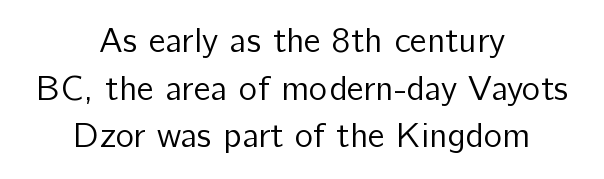
{"serif": "no", "italic": "no", "bold": "no", "weight": "regular", "width": "normal", "stroke_contrast": "low", "x_height": "medium", "monospaced": "no", "underline": "no", "align": "center", "line_spacing": "normal", "line_spacing_ratio": 1.36, "letter_spacing": "normal", "letter_spacing_em": 0.0, "glyph_px": 35}
